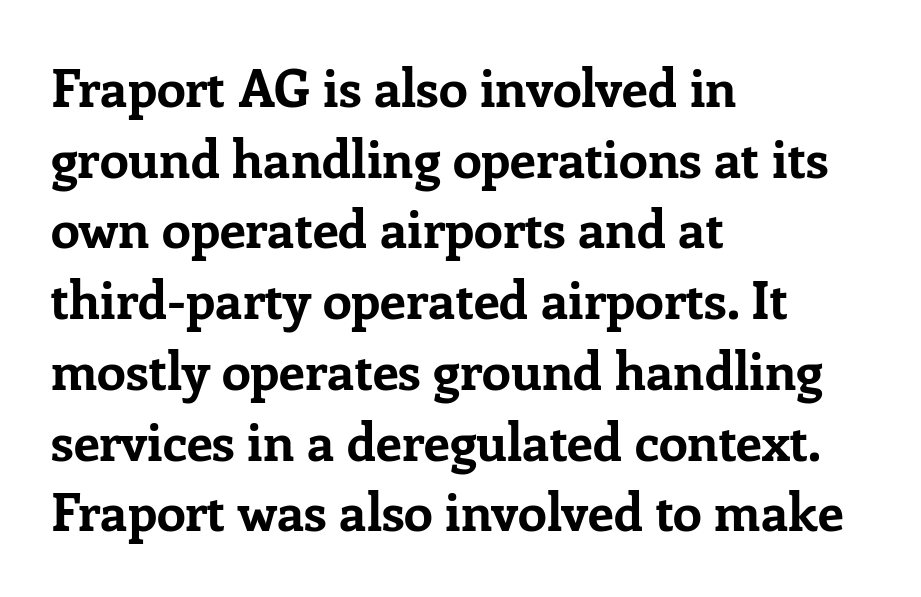
Between one letter and the next there's only the usual sliver of space. Interline gaps are of average width in this sample. Type style note: has serifs. Every row of glyphs begins at an identical x-position on the left. You could not count columns in this text — the font is proportionally spaced. The specimen omits any rule beneath the text block's lines.
